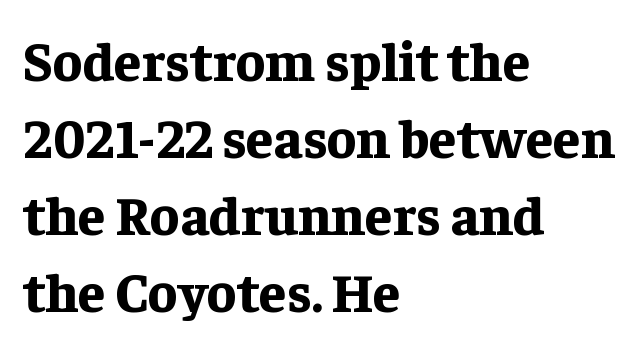
Visually the block forms a straight wall on the left and a jagged coastline on the right. Students, note that the glyphs here touch the page at normal intervals. Style check: upright. As a designer I'd log this as weight 700, bold. You could not count columns in this text — the font is proportionally spaced.
